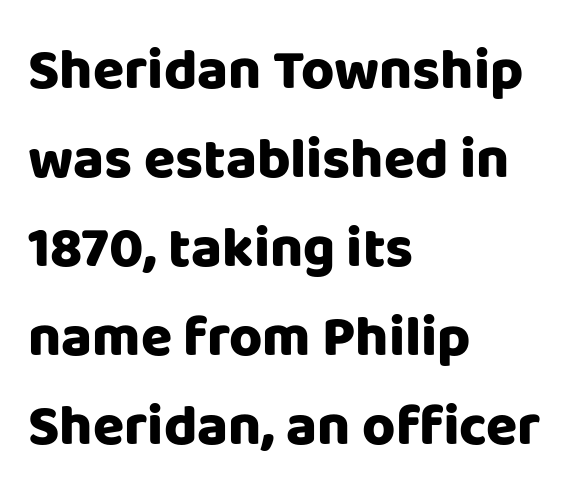
The image shows 57 px heavy sans-serif type, upright; set left-aligned, normal line spacing (1.56x), normal letter spacing, not underlined; low stroke contrast and a large x-height.
